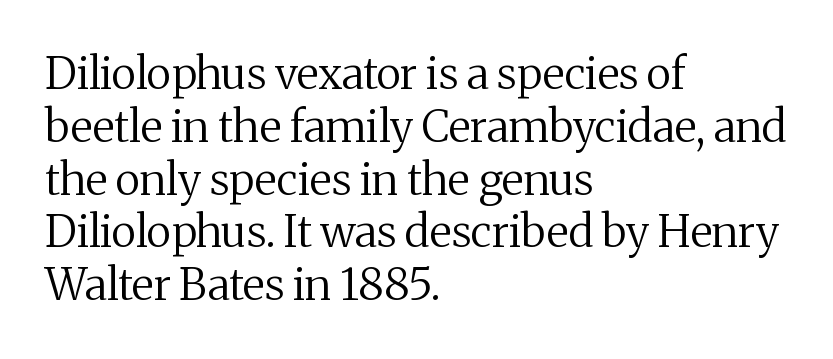
{"serif": "yes", "italic": "no", "bold": "no", "weight": "regular", "width": "normal", "stroke_contrast": "medium", "x_height": "medium", "monospaced": "no", "underline": "no", "align": "left", "line_spacing_ratio": 1.2, "letter_spacing": "normal", "letter_spacing_em": 0.0, "glyph_px": 44}
